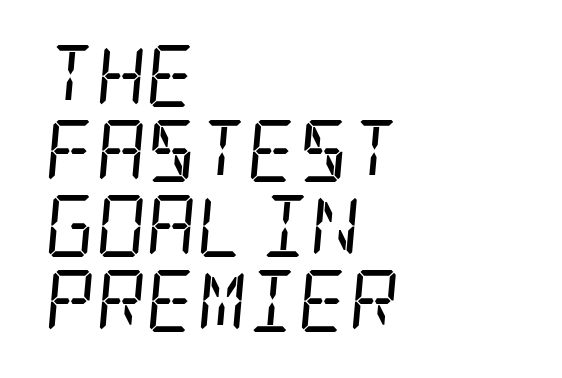
The tracking reads as untouched default to a designer's eye. Words float on clear page, feet unadorned. Does the copy run flush right? No — it runs flush left. This rendering employs a face with finishing strokes, i.e., a serif. Letters have the restrained weight of plain body copy at most. This sample uses an oblique cut, with every glyph tilted off the vertical.
